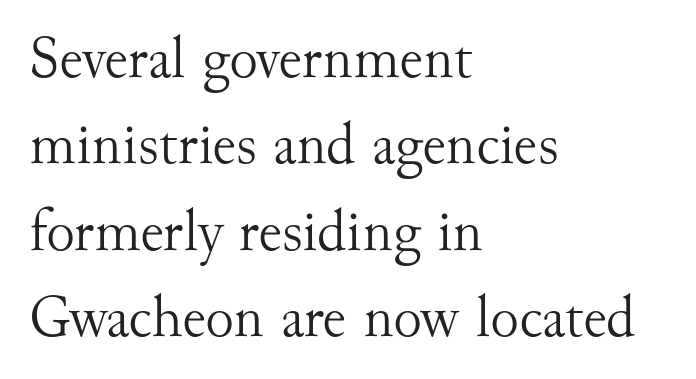
All the whitespace from short lines collects on the right. The typography opts for an upright posture over an oblique one. This sample has the flowing, uneven cadence of proportional lettering. Tracking here is standard; glyphs follow each other at the usual distance.
